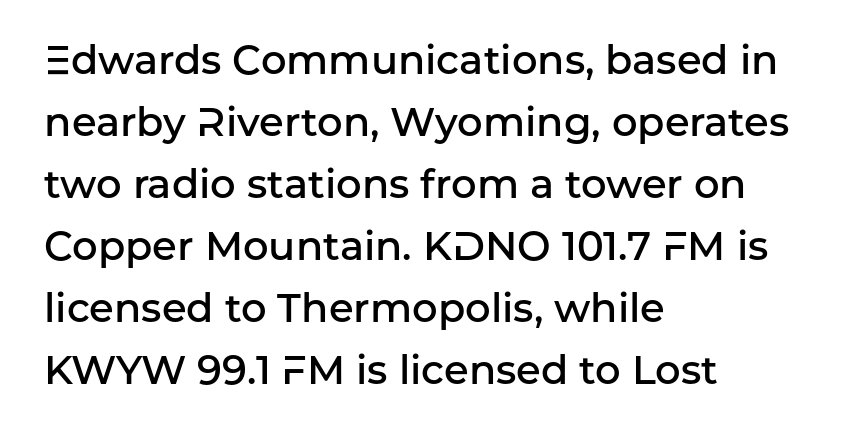
Q: Is the text bold? A: Semi-bold.
Q: Is the text italic (slanted)? A: No, it is upright.
Q: Is the typeface a serif or a sans-serif typeface? A: Sans-serif.
Q: Is the text underlined? A: No.
Q: How is the paragraph aligned? A: Left-aligned.
Q: Is the spacing between letters normal or unusually wide? A: Normal.
Q: Is the spacing between lines tight, normal or loose? A: Normal.
Q: Width (condensed, normal, or wide)? A: Normal.
Q: Stroke contrast? A: Low.
Q: x-height? A: Medium.
Q: Monospaced? A: No.
